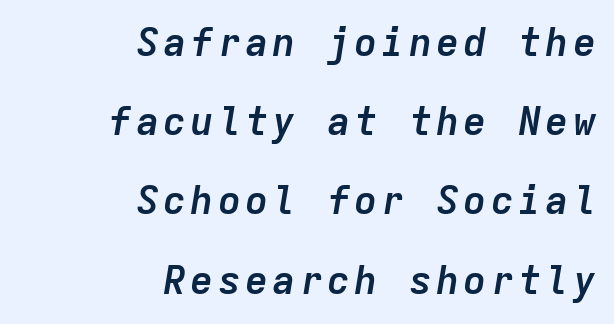
Q: Is the text bold? A: Yes.
Q: Is the text italic (slanted)? A: Yes, it leans right by about 9 degrees.
Q: Is the text underlined? A: No.
Q: How is the paragraph aligned? A: Right-aligned.
Q: Is the spacing between lines tight, normal or loose? A: Loose.
Q: Width (condensed, normal, or wide)? A: Normal.
Q: Stroke contrast? A: Low.
Q: x-height? A: Medium.
Q: Monospaced? A: Yes.
